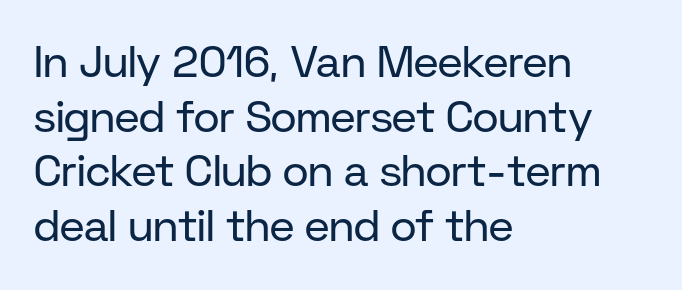
{"serif": "no", "italic": "no", "bold": "no", "weight": "regular", "width": "normal", "stroke_contrast": "low", "x_height": "medium", "monospaced": "no", "underline": "no", "align": "left", "line_spacing_ratio": 1.24, "letter_spacing": "normal", "letter_spacing_em": 0.0, "glyph_px": 44}
